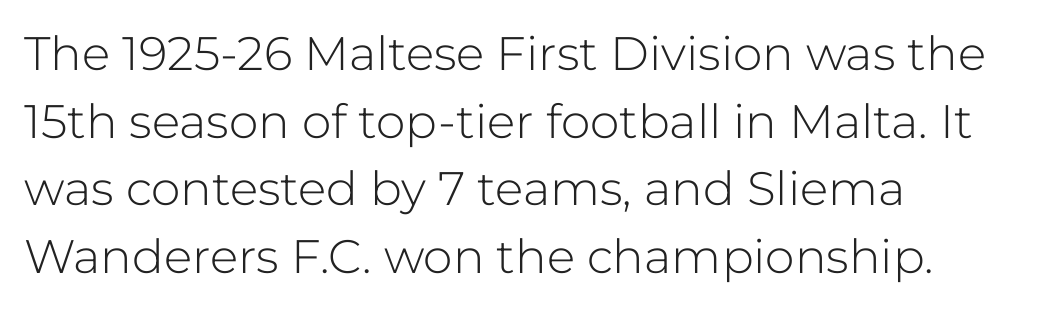
{"serif": "no", "italic": "no", "bold": "no", "weight": "light", "width": "normal", "stroke_contrast": "low", "x_height": "medium", "monospaced": "no", "underline": "no", "align": "left", "line_spacing": "normal", "line_spacing_ratio": 1.44, "letter_spacing": "normal", "letter_spacing_em": 0.0, "glyph_px": 47}
